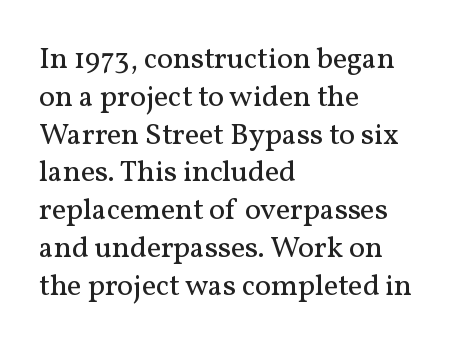
This sample uses plain, unmodified letter spacing. Heaviness? Minimal to ordinary, like unemphasized prose. The typography opts for an upright posture over an oblique one. One glance says typical: line gaps are just what's usual. These lines are rendered in a variable-pitch font.
